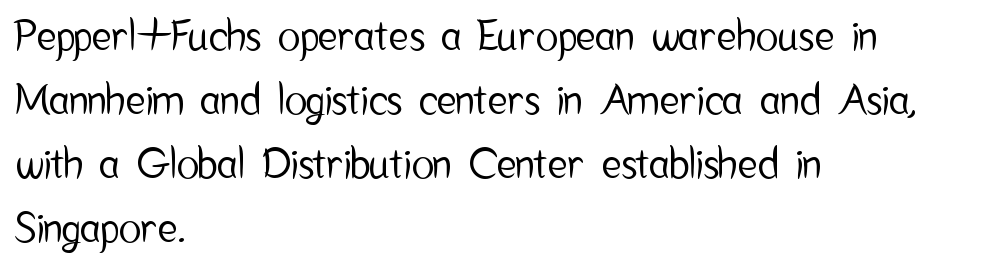
Q: Is the text italic (slanted)? A: No, it is upright.
Q: Is the typeface a serif or a sans-serif typeface? A: Sans-serif.
Q: Is the text underlined? A: No.
Q: How is the paragraph aligned? A: Left-aligned.
Q: Is the spacing between letters normal or unusually wide? A: Normal.
Q: Is the spacing between lines tight, normal or loose? A: Normal.
Q: Width (condensed, normal, or wide)? A: Condensed.
Q: Stroke contrast? A: Low.
Q: x-height? A: Medium.
Q: Monospaced? A: No.
